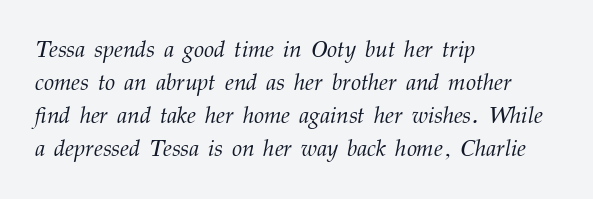
The image shows 23 px text type, italic (leaning right); set left-aligned, normal line spacing (1.44x), normal letter spacing, not underlined.
